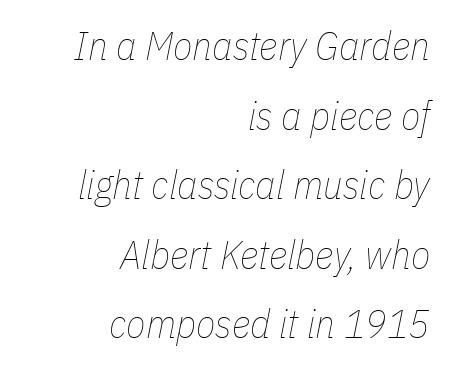
{"italic": "yes", "lean": "right", "slant_degrees": 11, "bold": "no", "weight": "thin", "width": "condensed", "stroke_contrast": "low", "x_height": "medium", "monospaced": "no", "underline": "no", "align": "right", "line_spacing_ratio": 1.74, "letter_spacing": "normal", "letter_spacing_em": 0.0, "glyph_px": 40}
